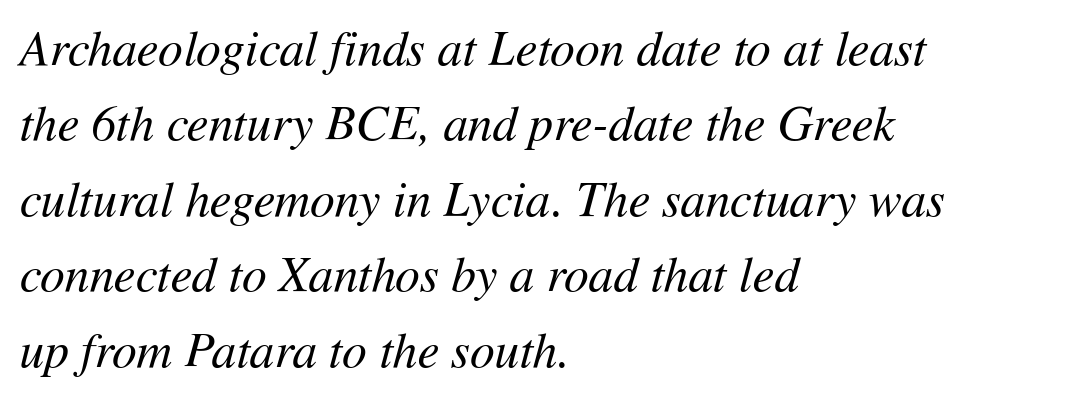
{"italic": "yes", "lean": "right", "slant_degrees": 11, "bold": "no", "weight": "regular", "width": "normal", "stroke_contrast": "medium", "x_height": "medium", "monospaced": "no", "underline": "no", "align": "left", "line_spacing": "normal", "line_spacing_ratio": 1.54, "letter_spacing": "normal", "letter_spacing_em": 0.0, "glyph_px": 49}
